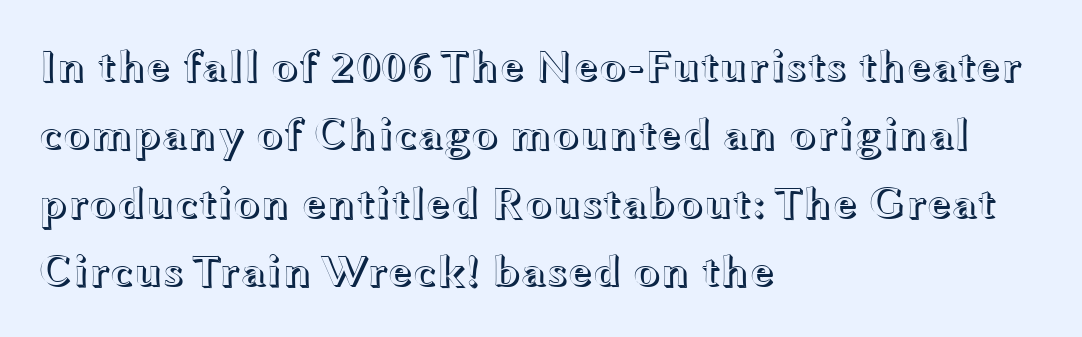
The image shows 45 px wide type, upright; set left-aligned, normal line spacing (1.52x), normal letter spacing, not underlined; a medium x-height.
